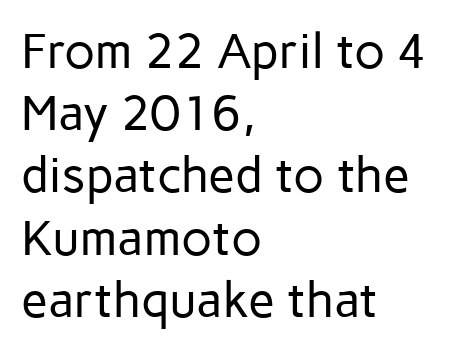
{"serif": "no", "italic": "no", "bold": "no", "weight": "regular", "width": "normal", "stroke_contrast": "low", "x_height": "medium", "monospaced": "no", "underline": "no", "align": "left", "line_spacing": "normal", "line_spacing_ratio": 1.27, "letter_spacing": "normal", "letter_spacing_em": 0.0, "glyph_px": 49}
